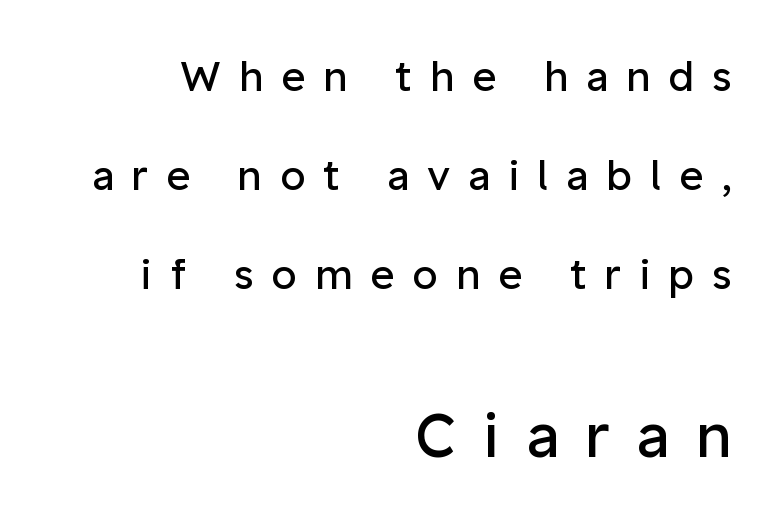
Q: Is the text bold? A: No.
Q: Is the text italic (slanted)? A: No, it is upright.
Q: Is the typeface a serif or a sans-serif typeface? A: Sans-serif.
Q: Is the text underlined? A: No.
Q: How is the paragraph aligned? A: Right-aligned.
Q: Is the spacing between letters normal or unusually wide? A: Unusually wide.
Q: Is the spacing between lines tight, normal or loose? A: Loose.
Q: Which block of text is set in a larger size, the first (top) or the second (bottom)? A: The second (bottom) one.
Q: Width (condensed, normal, or wide)? A: Normal.
Q: Stroke contrast? A: Low.
Q: x-height? A: Medium.
Q: Monospaced? A: No.
